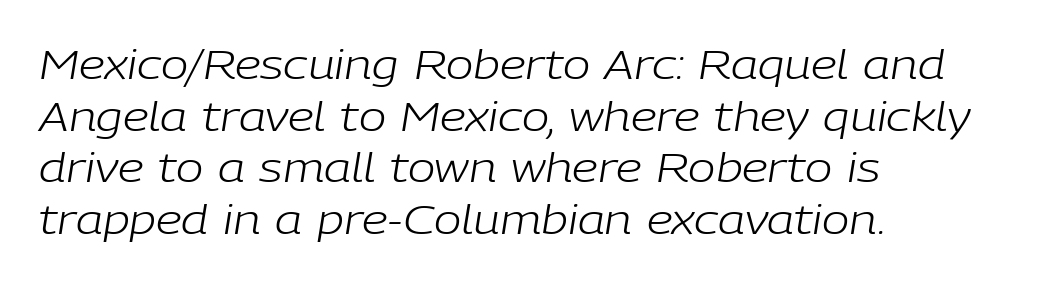
Anything drawn beneath the words? Only blank space. Each new line begins a customary step beneath the previous one. Inter-character spacing is left at the font's built-in metrics. Observe the lean: these are italic letterforms.
